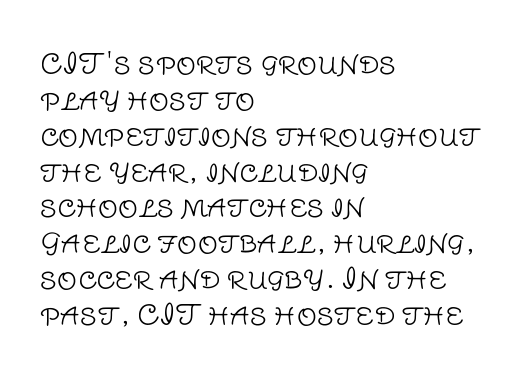
Notice how the passage keeps a crisp vertical edge on the left only. Regular leading. This sample has the flowing, uneven cadence of proportional lettering. Beneath every word, the page is bare. No heavy texture on the line: the type isn't bold.
